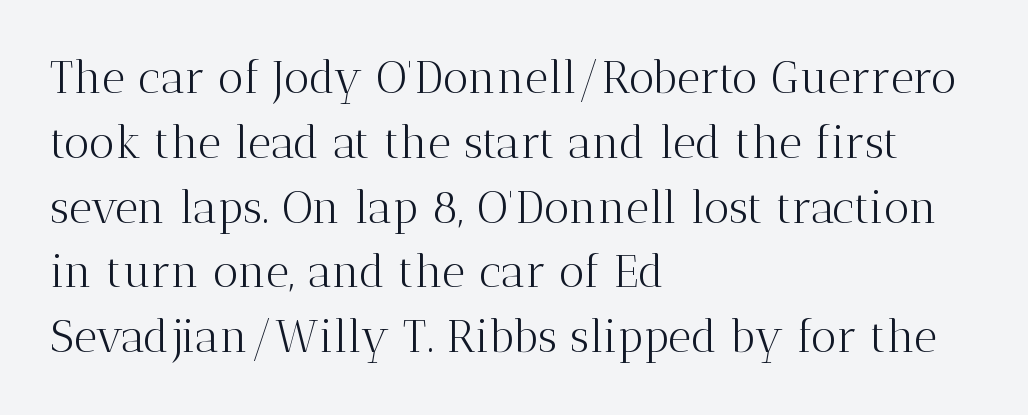
{"serif": "yes", "italic": "no", "bold": "no", "weight": "light", "width": "normal", "stroke_contrast": "medium", "x_height": "medium", "monospaced": "no", "underline": "no", "align": "left", "line_spacing": "normal", "line_spacing_ratio": 1.44, "letter_spacing": "normal", "letter_spacing_em": 0.0, "glyph_px": 45}
